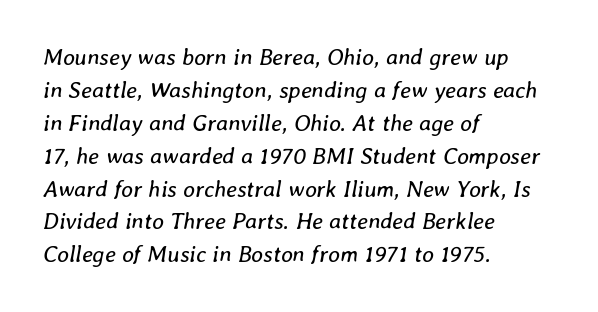
{"italic": "yes", "lean": "right", "slant_degrees": 8, "bold": "no", "underline": "no", "align": "left", "line_spacing": "normal", "line_spacing_ratio": 1.43, "letter_spacing": "normal", "letter_spacing_em": 0.0, "glyph_px": 23}
